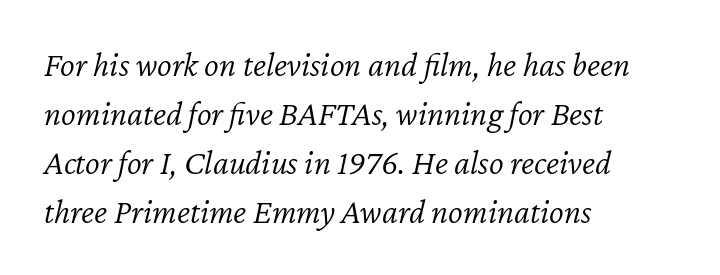
The image shows 35 px light type, italic (leaning right); set left-aligned, normal line spacing (1.4x), normal letter spacing, not underlined; low stroke contrast and a medium x-height.
